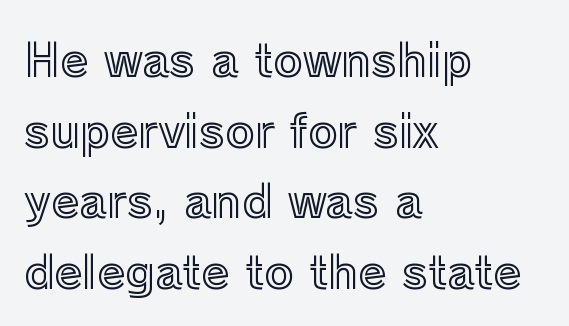
{"italic": "no", "width": "normal", "x_height": "medium", "monospaced": "no", "underline": "no", "align": "left", "line_spacing": "normal", "line_spacing_ratio": 1.57, "letter_spacing": "normal", "letter_spacing_em": 0.0, "glyph_px": 45}
